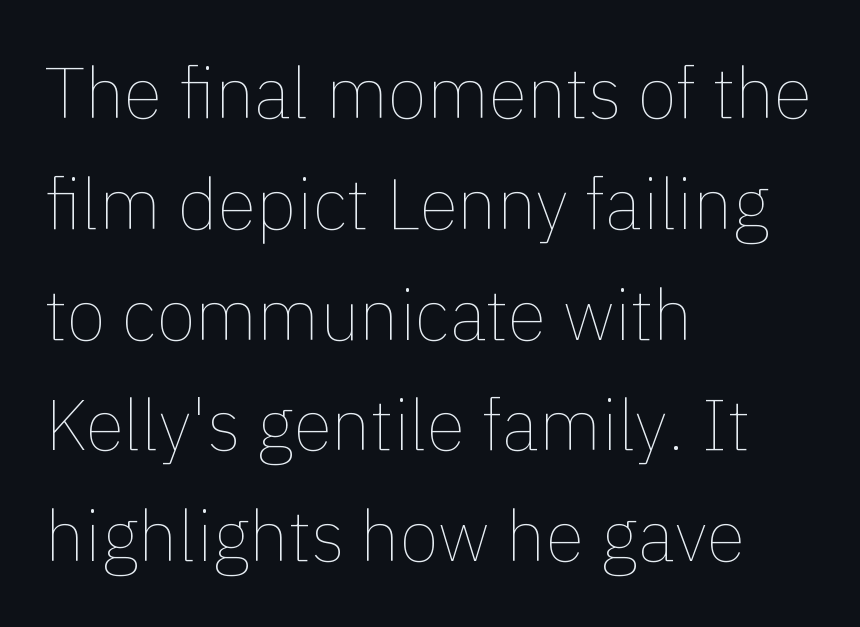
The image shows 71 px thin type, upright; set left-aligned, normal line spacing (1.56x), normal letter spacing, not underlined; a medium x-height.
